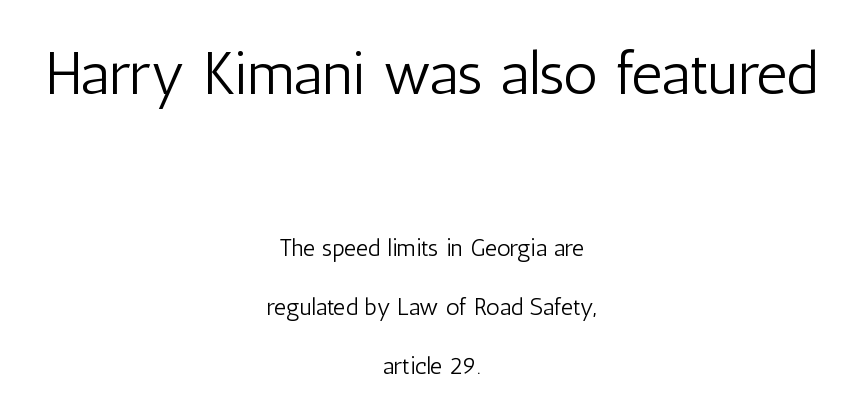
The image shows 60 px light, condensed sans-serif type, upright; set centered, loose line spacing (2.46x), normal letter spacing, not underlined; the first (top) block is 2.5x larger; low stroke contrast and a medium x-height.
